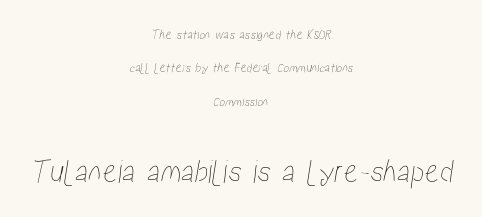
Horizontally, the lines are justified to the midpoint only. A clean baseline with only descenders dipping below it. Note the varied advance widths — an 'i' is clearly narrower than an 'm'. Is the letter spacing exaggerated? No — it looks like the ordinary default. Students, observe: this is what heavily led, spacious text looks like.
